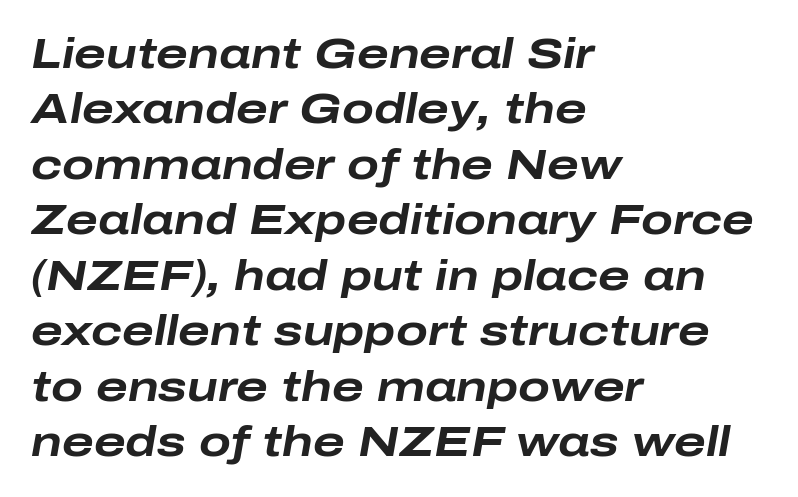
Q: Is the text bold? A: Yes.
Q: Is the text italic (slanted)? A: Yes, it leans right by about 10 degrees.
Q: Is the text underlined? A: No.
Q: How is the paragraph aligned? A: Left-aligned.
Q: Is the spacing between letters normal or unusually wide? A: Normal.
Q: Is the spacing between lines tight, normal or loose? A: Normal.
Q: Width (condensed, normal, or wide)? A: Wide.
Q: Stroke contrast? A: Low.
Q: x-height? A: Medium.
Q: Monospaced? A: No.
